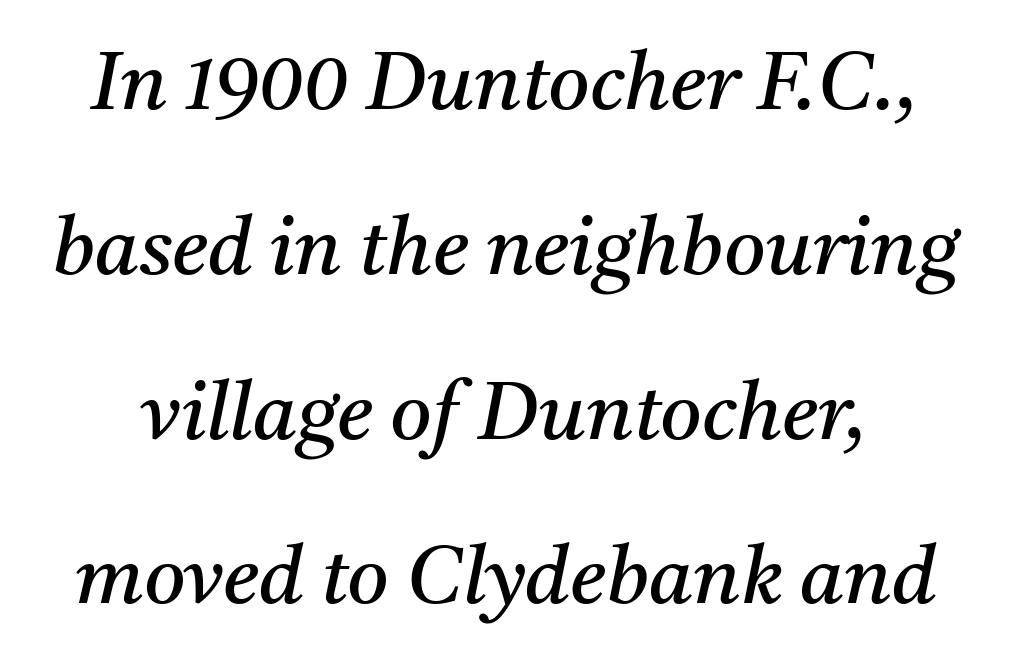
This rendering employs a face with finishing strokes, i.e., a serif. There is no visible air inserted between adjacent glyphs. This sample trades compactness for vertical openness between lines. The axis of the letterforms is tilted away from vertical. No chunkiness to these letters — they're not bold. This sample has the flowing, uneven cadence of proportional lettering.
